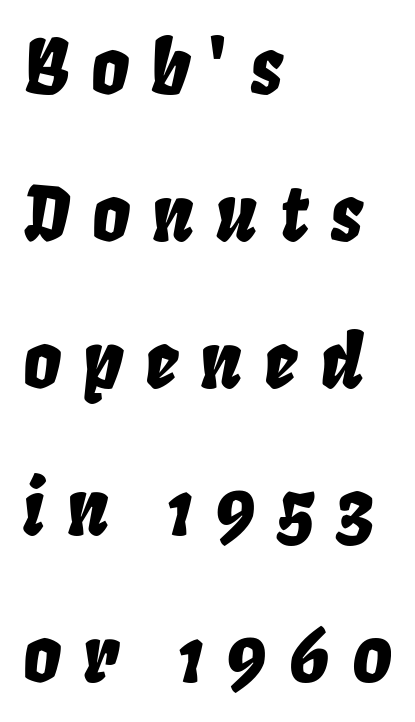
Descender tails drop into unmarked territory. Which margin do the lines hug? The left one — the right edge is uneven. Notice how the stems are inclined rather than vertical — that's the hallmark of italics. A typesetter would call this heavily tracked-out type. Character widths vary here, with narrow letters taking less room than wide ones.
